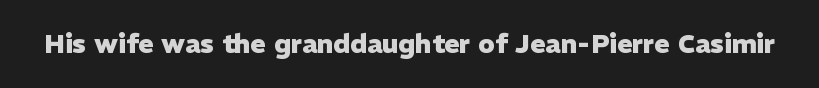
Q: Is the text bold? A: Yes.
Q: Is the text italic (slanted)? A: No, it is upright.
Q: Is the text underlined? A: No.
Q: Is the spacing between letters normal or unusually wide? A: Normal.
